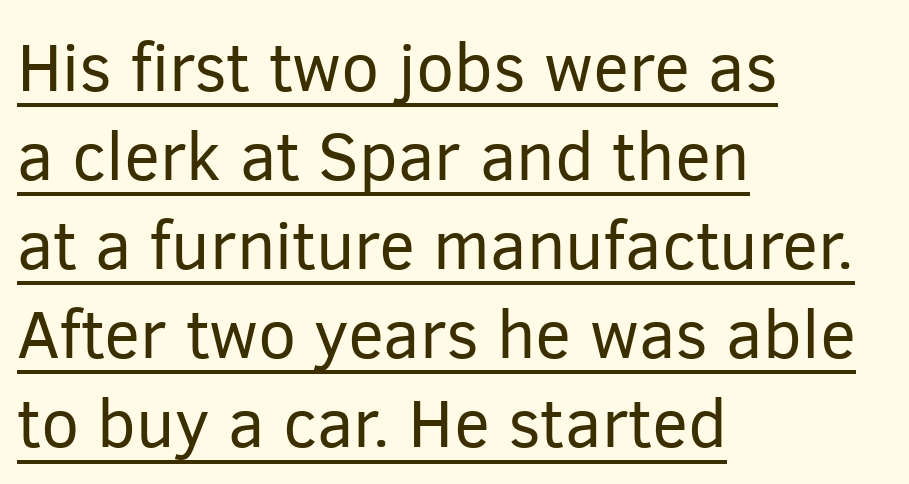
You can see a thin bar hugging the bottom of the glyphs. Varying glyph widths throughout — classic text-font behaviour. How would I describe the line gaps? Plain and ordinary. The gaps between neighbouring characters are ordinary and unremarkable. Summary of weight: not heavy and not bold.
